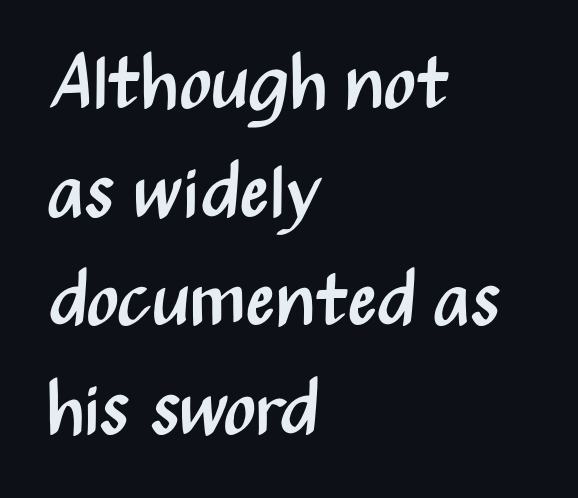
Each line starts at the same left margin while the right side varies. Every character sits straight up, as roman type does. No letter is thick-stroked: the sample isn't bold. Look at the tracking — it's just the regular setting, nothing added.
